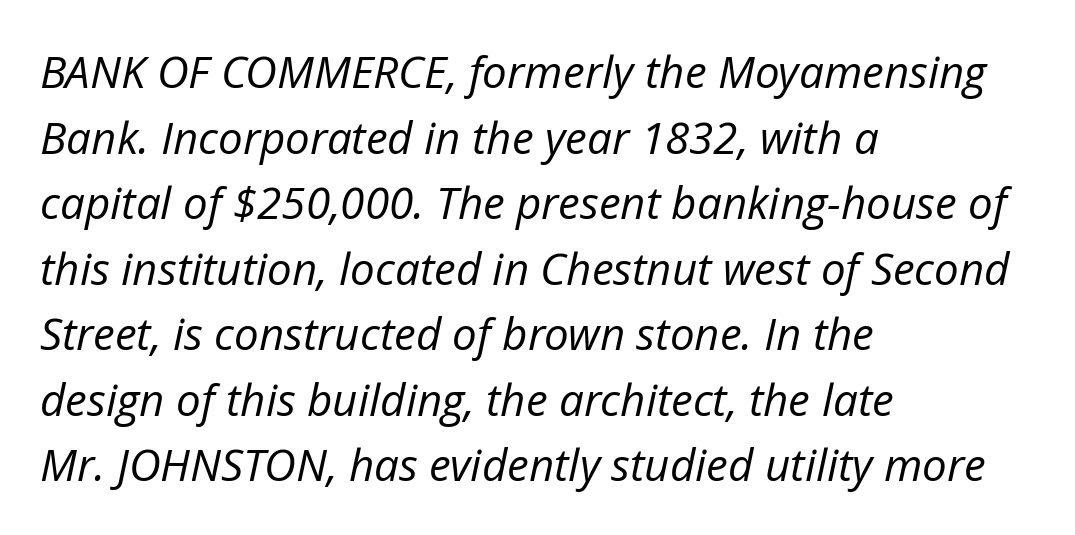
Q: Is the text bold? A: No.
Q: Is the text italic (slanted)? A: Yes, it leans right by about 12 degrees.
Q: Is the text underlined? A: No.
Q: How is the paragraph aligned? A: Left-aligned.
Q: Is the spacing between letters normal or unusually wide? A: Normal.
Q: Is the spacing between lines tight, normal or loose? A: Normal.
Q: Width (condensed, normal, or wide)? A: Normal.
Q: Stroke contrast? A: Low.
Q: x-height? A: Medium.
Q: Monospaced? A: No.
